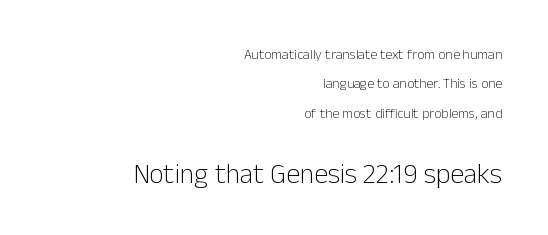
The image shows 28 px light sans-serif type, upright; set right-aligned, loose line spacing (2.1x), normal letter spacing, not underlined; the second (bottom) block is 2.0x larger; low stroke contrast and a medium x-height.
